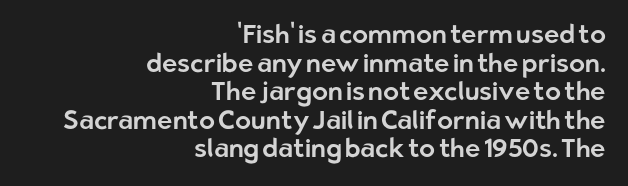
Q: Is the text italic (slanted)? A: No, it is upright.
Q: Is the text underlined? A: No.
Q: How is the paragraph aligned? A: Right-aligned.
Q: Is the spacing between letters normal or unusually wide? A: Normal.
Q: Is the spacing between lines tight, normal or loose? A: Tight.
